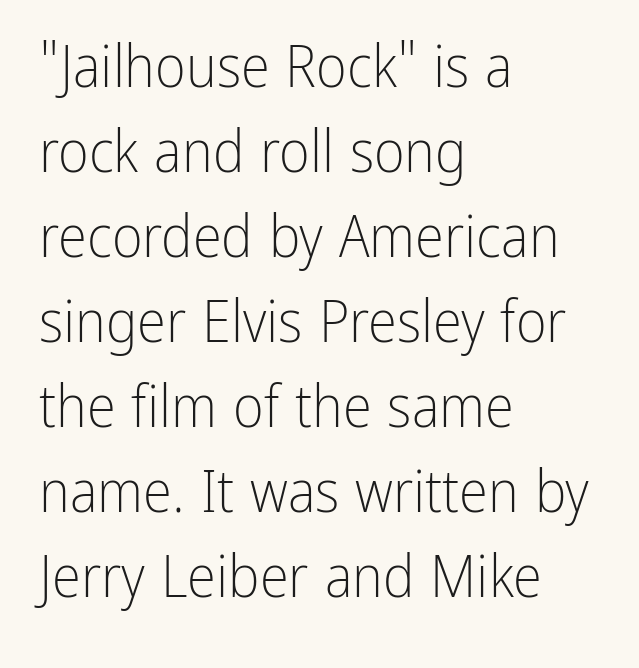
Layout note: lines flush left. The font sits on the lighter half of the weight spectrum, regular included. Has an underline been added? It has not. Normally led — the rows are evenly, conventionally spaced.
